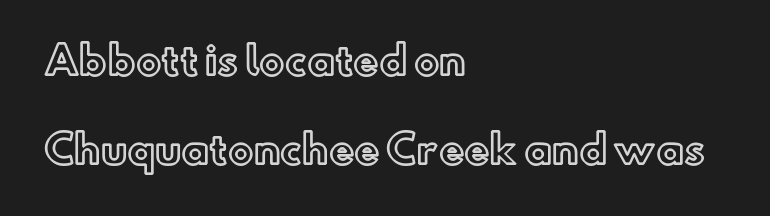
Left-aligned paragraph, ragged on the right. This block would shrink considerably if given ordinary leading; it's expanded now. Check the space under the baseline: it is left empty. Rendered with straight, roman letterforms. Note the varied advance widths — an 'i' is clearly narrower than an 'm'. Inter-character spacing is left at the font's built-in metrics.
